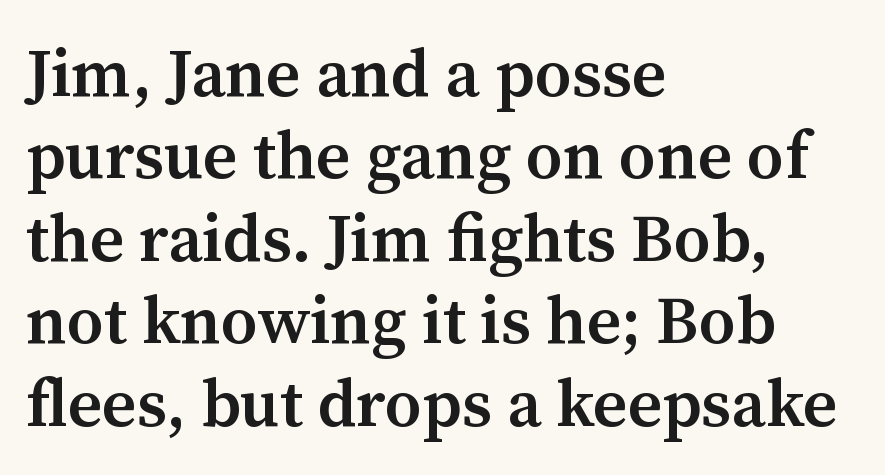
The image shows 67 px semibold serif type, upright; set left-aligned, line spacing 1.23x, normal letter spacing, not underlined; medium stroke contrast and a medium x-height.
